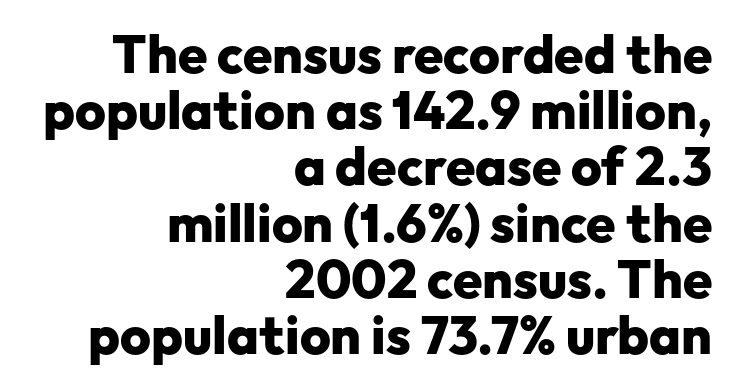
Every row of glyphs terminates at an identical x-position on the right. Type style note: lacks serifs. Here the designer chose a conventional face with non-uniform glyph widths. A clean baseline with only descenders dipping below it. In terms of leading, this rendering errs on the cramped side. Caption: standard tracking, unaltered.
